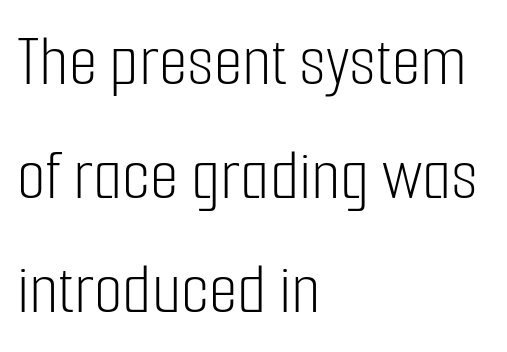
Q: Is the text bold? A: No.
Q: Is the text italic (slanted)? A: No, it is upright.
Q: Is the typeface a serif or a sans-serif typeface? A: Sans-serif.
Q: Is the text underlined? A: No.
Q: How is the paragraph aligned? A: Left-aligned.
Q: Is the spacing between letters normal or unusually wide? A: Normal.
Q: Is the spacing between lines tight, normal or loose? A: Normal.
Q: Width (condensed, normal, or wide)? A: Condensed.
Q: Stroke contrast? A: Low.
Q: x-height? A: Medium.
Q: Monospaced? A: No.
